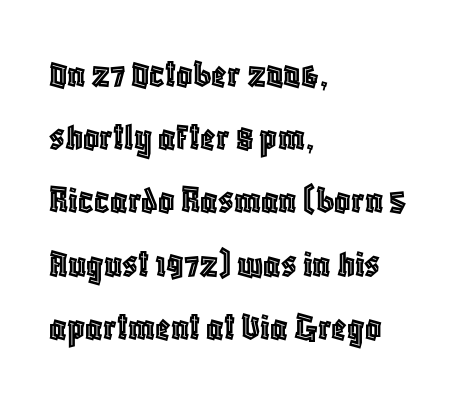
Rendered with straight, roman letterforms. Typeset ragged right — the left edge is the straight one. A typesetter would call this proportional, since set widths differ per character. Leading matches the norm, producing a regular column.
